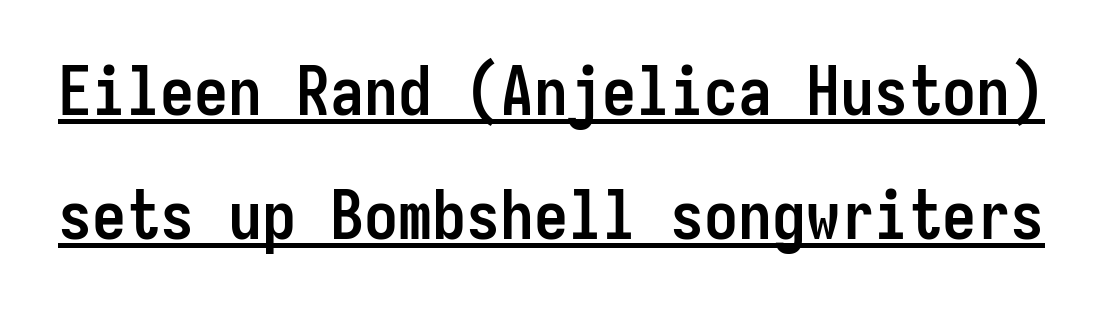
{"serif": "no", "italic": "no", "bold": "yes", "weight": "semibold", "width": "condensed", "stroke_contrast": "low", "x_height": "medium", "monospaced": "yes", "underline": "yes", "line_spacing_ratio": 1.83, "letter_spacing": "normal", "letter_spacing_em": 0.0, "glyph_px": 68}
